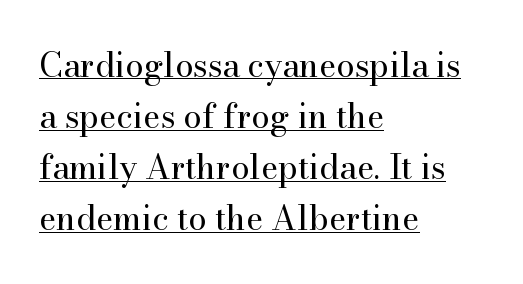
The image shows 33 px regular-weight serif type, upright; set left-aligned, normal line spacing (1.55x), normal letter spacing, underlined; high stroke contrast and a small x-height.
